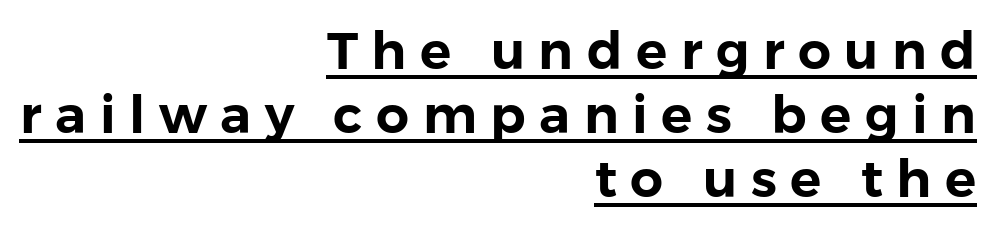
Q: Is the text italic (slanted)? A: No, it is upright.
Q: Is the typeface a serif or a sans-serif typeface? A: Sans-serif.
Q: Is the text underlined? A: Yes.
Q: How is the paragraph aligned? A: Right-aligned.
Q: Is the spacing between letters normal or unusually wide? A: Unusually wide.
Q: Width (condensed, normal, or wide)? A: Normal.
Q: Stroke contrast? A: Low.
Q: x-height? A: Medium.
Q: Monospaced? A: No.
